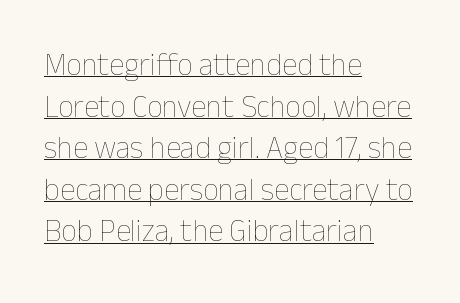
The passage shown is typed in a proportional face where columns would drift. Short and long lines alike share a common starting point at left. Every stem runs plumb, perpendicular to the baseline. Stems here are at most as thick as an everyday book face.
